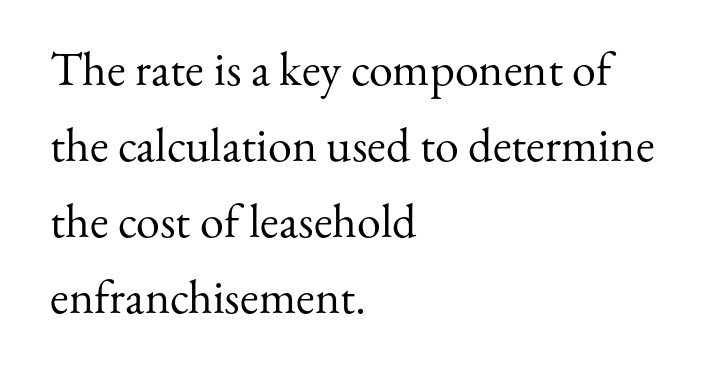
This is serif lettering, the kind often seen in printed books. Tracking here is standard; glyphs follow each other at the usual distance. Where is the straight margin? On the left. No italicization has been applied; the sample stays upright. Descender tails drop into unmarked territory.
